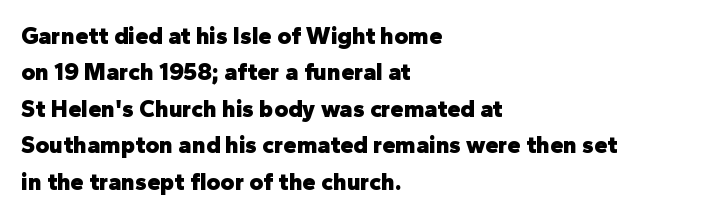
The designer left line spacing at the default. The horizontal fit of the characters is conventional and even. The specimen reads as upright at a glance. The passage shown is not underscored anywhere. The letters are bold, with thick, heavy strokes.
